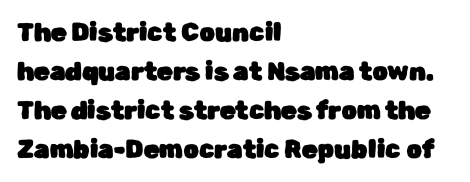
{"italic": "no", "underline": "no", "align": "left", "line_spacing": "normal", "line_spacing_ratio": 1.56, "letter_spacing": "normal", "letter_spacing_em": 0.0, "glyph_px": 25}
